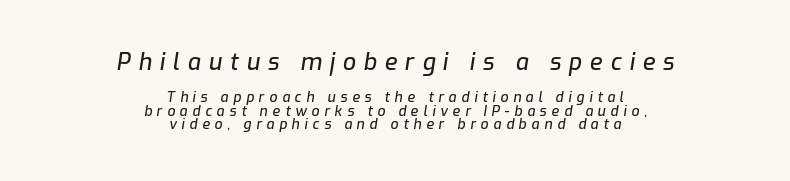
{"italic": "yes", "lean": "right", "slant_degrees": 9, "underline": "no", "align": "center", "line_spacing": "tight", "line_spacing_ratio": 0.98, "letter_spacing": "wide", "letter_spacing_em": 0.34, "larger_block": "first", "size_ratio": 1.64, "glyph_px": 23}
